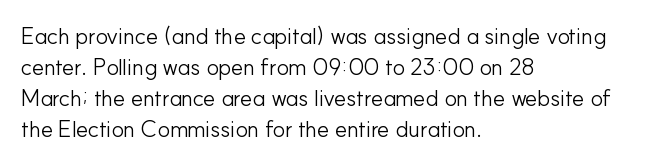
The image shows 23 px text type, upright; set left-aligned, normal line spacing (1.35x), normal letter spacing, not underlined.
